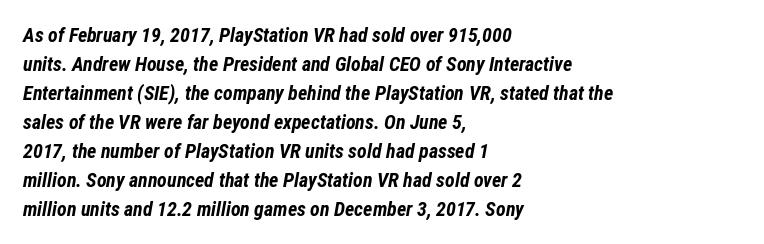
{"italic": "yes", "lean": "right", "slant_degrees": 12, "bold": "yes", "underline": "no", "align": "left", "line_spacing": "normal", "line_spacing_ratio": 1.45, "letter_spacing": "normal", "letter_spacing_em": 0.0, "glyph_px": 20}
